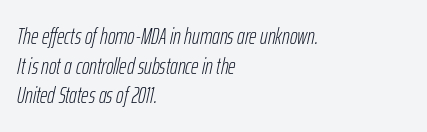
{"italic": "yes", "lean": "right", "slant_degrees": 12, "bold": "no", "underline": "no", "align": "left", "line_spacing": "normal", "line_spacing_ratio": 1.29, "letter_spacing": "normal", "letter_spacing_em": 0.0, "glyph_px": 23}
